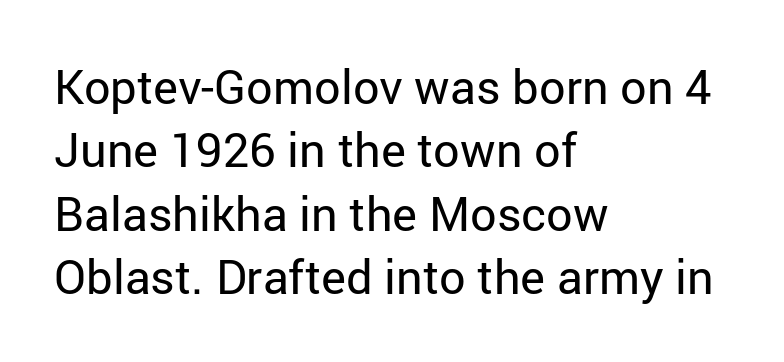
The image shows 47 px regular-weight sans-serif type, upright; set left-aligned, normal line spacing (1.35x), normal letter spacing, not underlined; low stroke contrast and a medium x-height.
